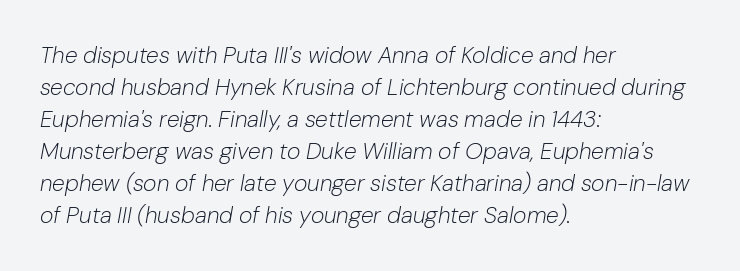
Heaviness? Minimal to ordinary, like unemphasized prose. Each line starts at the same left margin while the right side varies. The letters sit at their default tracking, neither squeezed nor spread. This rendering features lettering with no underline. The passage shown stacks its lines at a standard gap.
